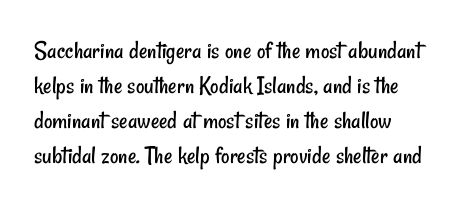
The gap between lines stays unmarked. Words appear dense and cohesive because spacing is normal. Is there much room between lines? A standard amount, neither cramped nor airy. The rag falls on the right side of this text block. Vertical stems look standard width or narrower in stroke.
